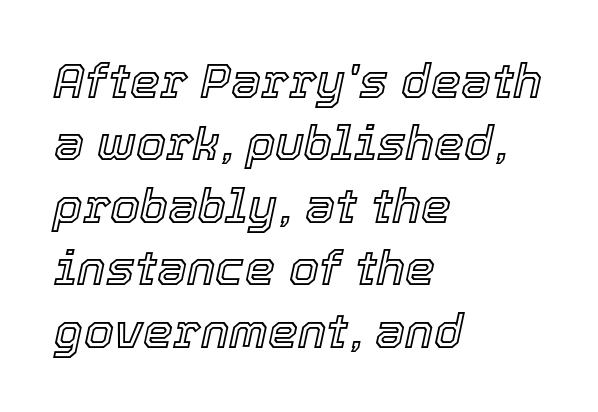
{"italic": "yes", "lean": "right", "slant_degrees": 12, "width": "normal", "x_height": "medium", "monospaced": "no", "underline": "no", "align": "left", "line_spacing": "normal", "line_spacing_ratio": 1.3, "letter_spacing": "normal", "letter_spacing_em": 0.0, "glyph_px": 48}
